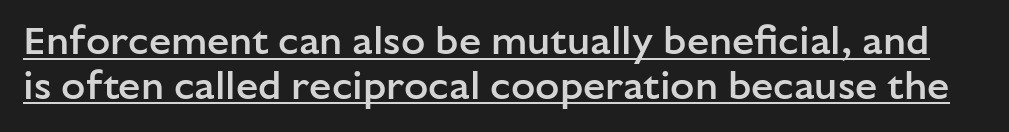
How heavy is the stroke? Medium-heavy — a semibold, shy of bold. The typeface chosen for these lines omits serifs. Whoever set this chose condensed vertical rhythm over breathing room. These lines are rendered in a variable-pitch font.
